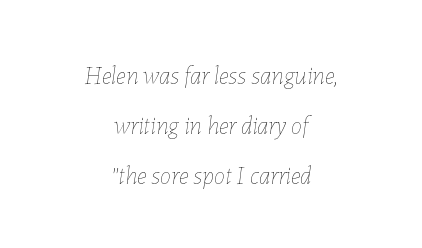
The space directly below the letters is spotless. Inter-character spacing is left at the font's built-in metrics. Interline gaps are noticeably wide in this sample. Teacher's note: observe the equal gaps on both sides — that is centered alignment.
